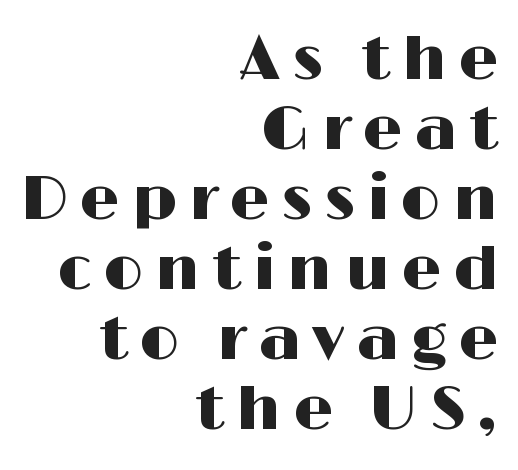
Nothing sits at the stroke ends, so this counts as sans-serif. Does the lettering tilt? It doesn't — this is upright. Think of a printed novel: that variable character pitch is what you see here. The line-height multiplier appears low, near solid setting.
